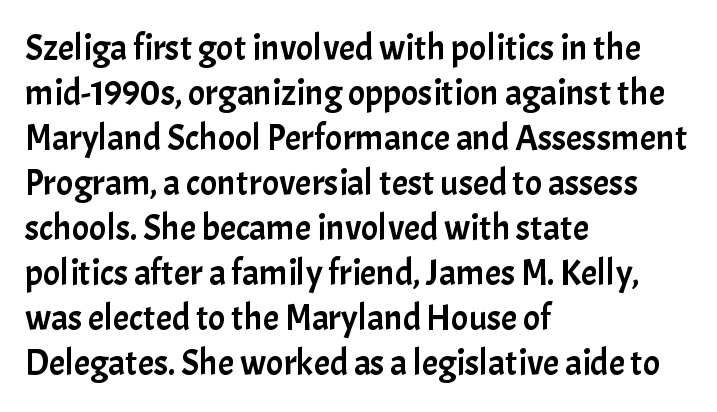
These lines keep a tight, regular rhythm from letter to letter. These lines sit exactly where default settings would place them. The text was rendered using a sans face with plain stroke endings. The font's upright variant was chosen for this text. Is this a fixed-width face? No — the glyphs have proportional, varying widths. The paragraph has a hard left edge and a soft right edge.
